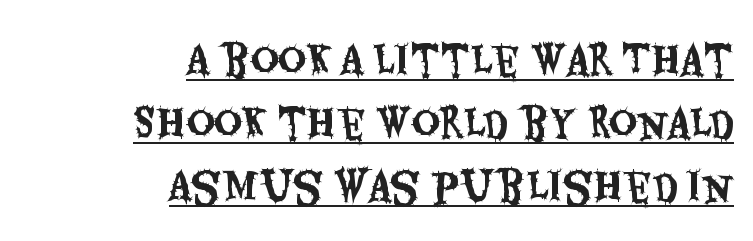
Q: Is the text italic (slanted)? A: No, it is upright.
Q: Is the typeface a serif or a sans-serif typeface? A: Sans-serif.
Q: Is the text underlined? A: Yes.
Q: How is the paragraph aligned? A: Right-aligned.
Q: Is the spacing between letters normal or unusually wide? A: Normal.
Q: Is the spacing between lines tight, normal or loose? A: Normal.
Q: Width (condensed, normal, or wide)? A: Condensed.
Q: Stroke contrast? A: Medium.
Q: x-height? A: Large.
Q: Monospaced? A: No.
